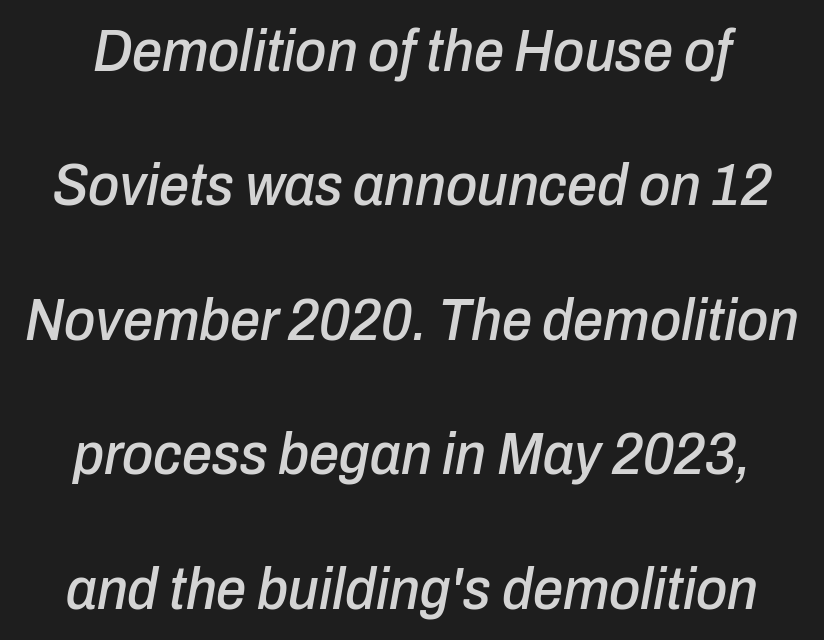
The image shows 60 px condensed type, italic (leaning right); set loose line spacing (2.24x), normal letter spacing, not underlined; low stroke contrast and a medium x-height.
